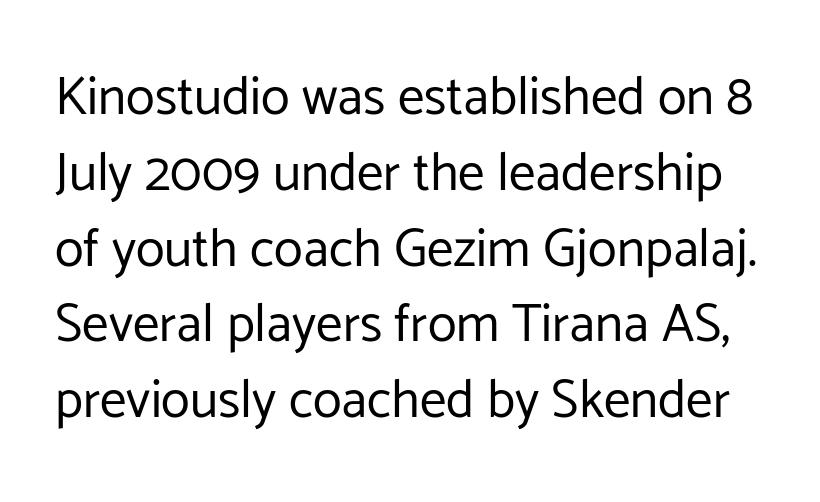
{"serif": "no", "italic": "no", "bold": "no", "weight": "regular", "width": "normal", "stroke_contrast": "low", "x_height": "medium", "monospaced": "no", "underline": "no", "line_spacing": "normal", "line_spacing_ratio": 1.43, "letter_spacing": "normal", "letter_spacing_em": 0.0, "glyph_px": 53}
